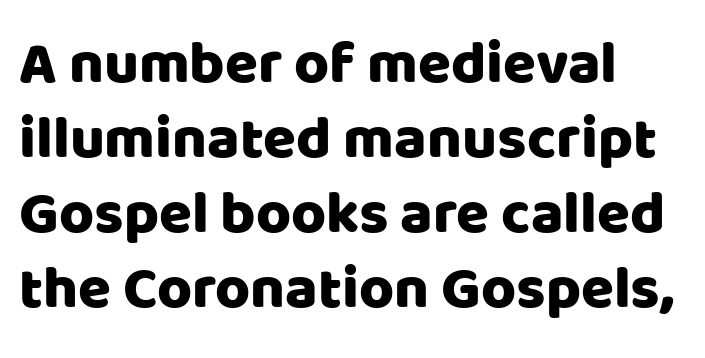
Q: Is the text italic (slanted)? A: No, it is upright.
Q: Is the typeface a serif or a sans-serif typeface? A: Sans-serif.
Q: Is the text underlined? A: No.
Q: How is the paragraph aligned? A: Left-aligned.
Q: Is the spacing between letters normal or unusually wide? A: Normal.
Q: Is the spacing between lines tight, normal or loose? A: Normal.
Q: Width (condensed, normal, or wide)? A: Normal.
Q: Stroke contrast? A: Low.
Q: x-height? A: Large.
Q: Monospaced? A: No.
